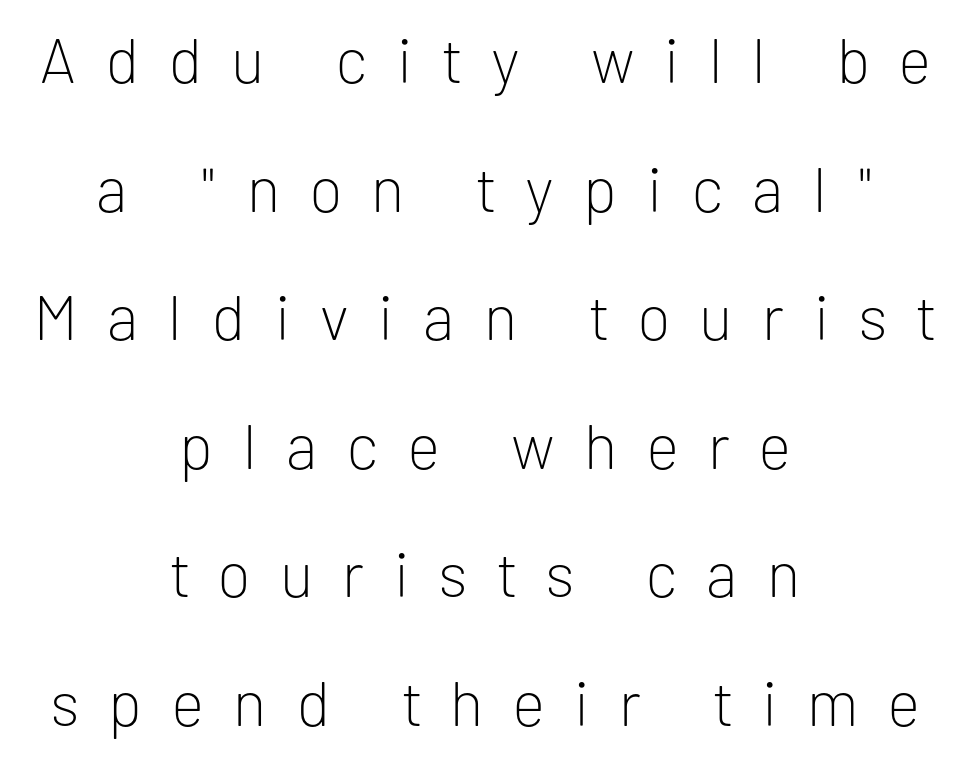
Q: Is the text bold? A: No.
Q: Is the text italic (slanted)? A: No, it is upright.
Q: Is the typeface a serif or a sans-serif typeface? A: Sans-serif.
Q: Is the text underlined? A: No.
Q: How is the paragraph aligned? A: Centered.
Q: Is the spacing between letters normal or unusually wide? A: Unusually wide.
Q: Is the spacing between lines tight, normal or loose? A: Loose.
Q: Width (condensed, normal, or wide)? A: Normal.
Q: Stroke contrast? A: Low.
Q: x-height? A: Medium.
Q: Monospaced? A: No.
